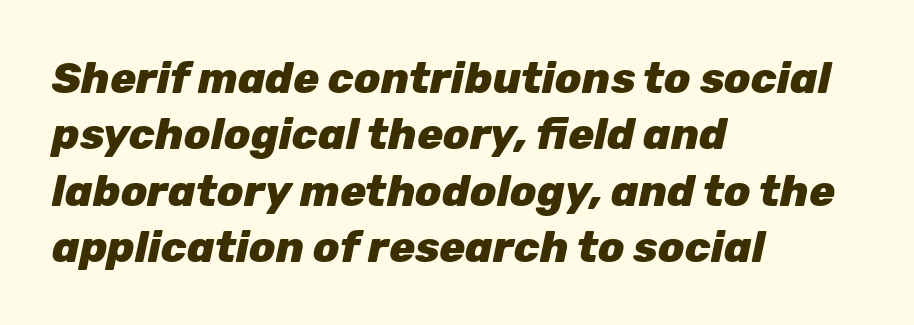
Posture: slanted. The face used here is rendered with its standard letterfit. Do the characters align in a grid? No, the font is proportional. All the whitespace from short lines collects on the right. This block has exactly the height ordinary leading produces. Caption: bold face, heavy strokes.
